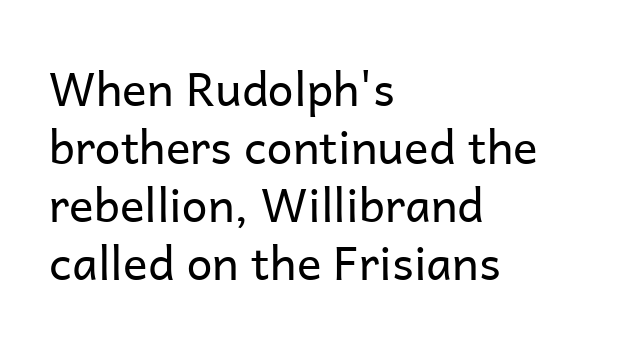
Q: Is the text bold? A: No.
Q: Is the text italic (slanted)? A: No, it is upright.
Q: Is the typeface a serif or a sans-serif typeface? A: Sans-serif.
Q: Is the text underlined? A: No.
Q: How is the paragraph aligned? A: Left-aligned.
Q: Is the spacing between letters normal or unusually wide? A: Normal.
Q: Is the spacing between lines tight, normal or loose? A: Normal.
Q: Width (condensed, normal, or wide)? A: Normal.
Q: Stroke contrast? A: Low.
Q: x-height? A: Medium.
Q: Monospaced? A: No.
